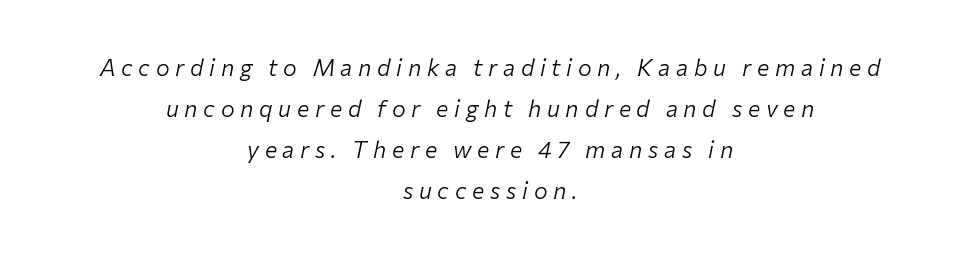
Q: Is the text bold? A: No.
Q: Is the text italic (slanted)? A: Yes, it leans right by about 12 degrees.
Q: Is the text underlined? A: No.
Q: How is the paragraph aligned? A: Centered.
Q: Is the spacing between letters normal or unusually wide? A: Unusually wide.
